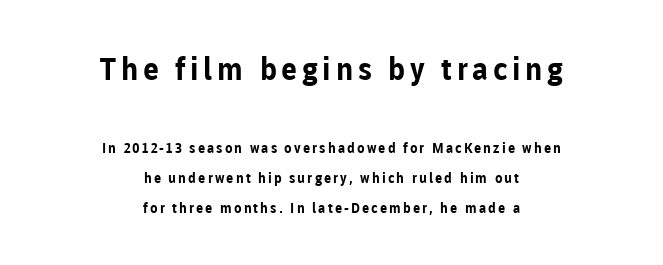
{"serif": "no", "italic": "no", "bold": "yes", "weight": "bold", "width": "normal", "stroke_contrast": "low", "x_height": "medium", "monospaced": "no", "underline": "no", "align": "center", "line_spacing": "loose", "line_spacing_ratio": 2.14, "larger_block": "first", "size_ratio": 2.21, "glyph_px": 31}
